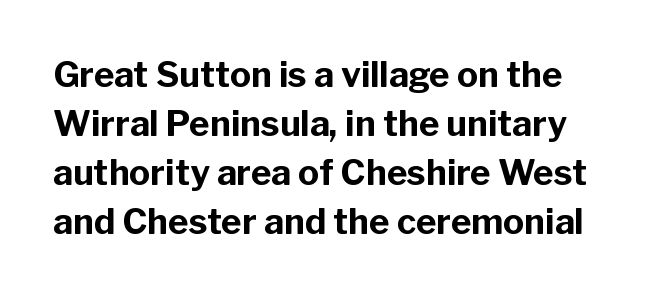
The rendering uses natural spacing where letterforms have individual widths. Does the lettering tilt? It doesn't — this is upright. How would I describe the line gaps? Plain and ordinary. What stands out about the letter spacing? Nothing — it is the standard amount.
